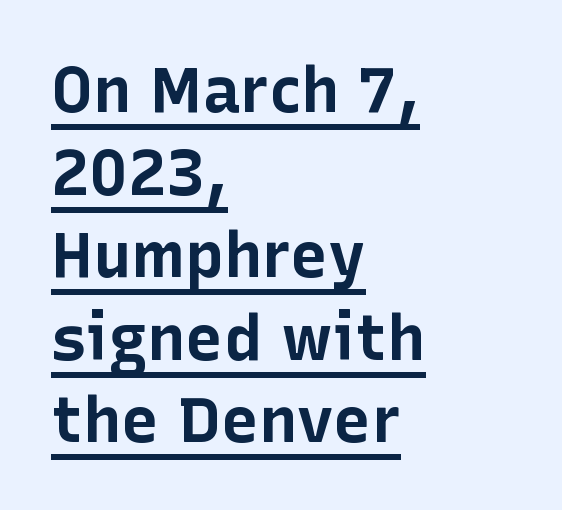
The image shows 64 px bold sans-serif type, upright; set left-aligned, normal line spacing (1.29x), normal letter spacing, underlined; low stroke contrast and a medium x-height.
